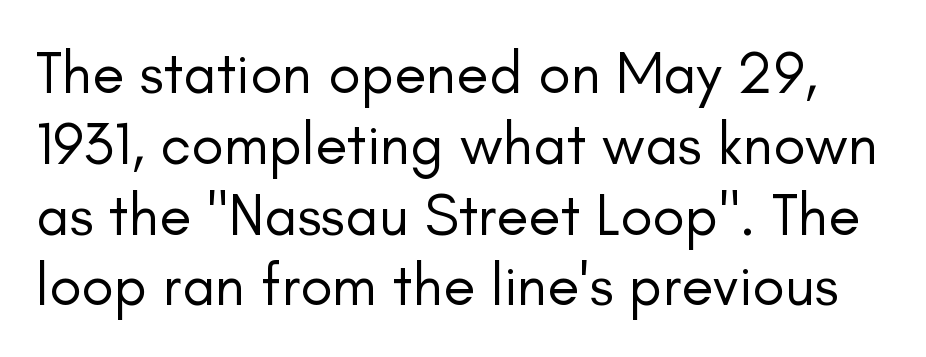
Q: Is the text bold? A: No.
Q: Is the text italic (slanted)? A: No, it is upright.
Q: Is the typeface a serif or a sans-serif typeface? A: Sans-serif.
Q: Is the text underlined? A: No.
Q: Is the spacing between letters normal or unusually wide? A: Normal.
Q: Width (condensed, normal, or wide)? A: Normal.
Q: Stroke contrast? A: Low.
Q: x-height? A: Small.
Q: Monospaced? A: No.
